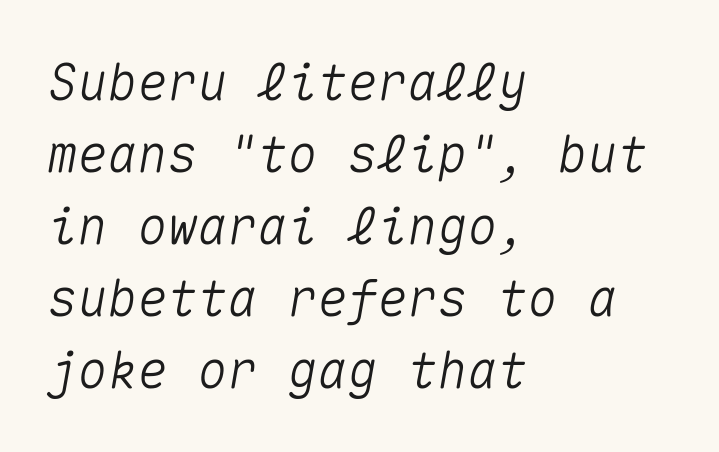
The image shows 50 px text type, italic (leaning right), monospaced; set left-aligned, normal line spacing (1.44x), normal letter spacing, not underlined; medium stroke contrast and a medium x-height.
